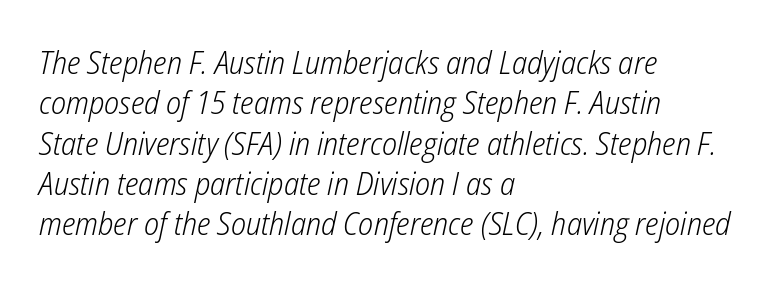
In CSS terms this would be text-align: left. You could not count columns in this text — the font is proportionally spaced. Rows of type keep a routine distance in the vertical direction. The space beneath each line is pristine and unruled.
